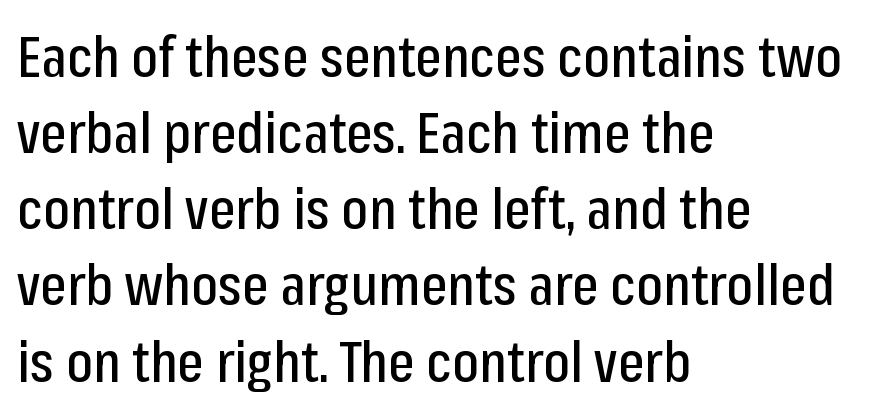
{"serif": "no", "italic": "no", "width": "condensed", "stroke_contrast": "low", "x_height": "medium", "monospaced": "no", "underline": "no", "align": "left", "line_spacing": "normal", "line_spacing_ratio": 1.36, "letter_spacing": "normal", "letter_spacing_em": 0.0, "glyph_px": 56}
